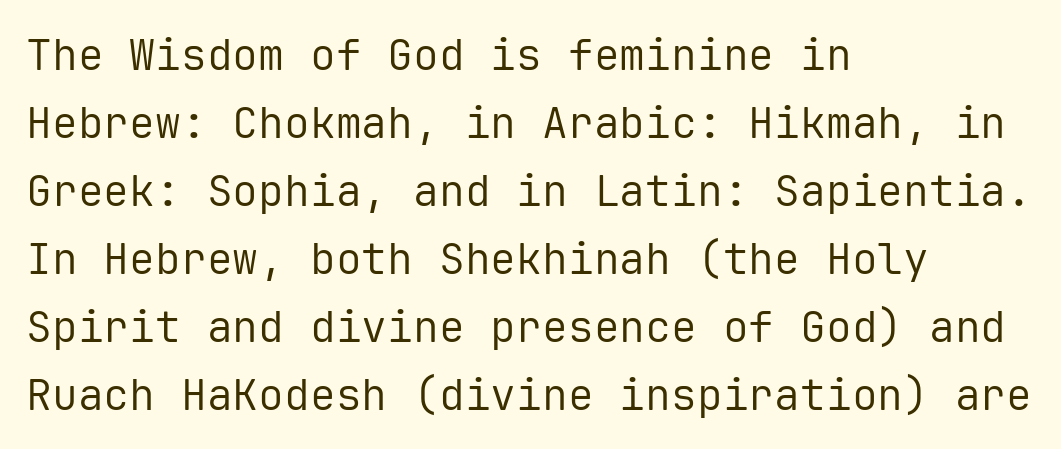
Does the lettering tilt? It doesn't — this is upright. If you measured baseline to baseline, you'd find a middling distance. The strokes carry an ordinary text weight at most. Which margin do the lines hug? The left one — the right edge is uneven. These lines are rendered in a fixed-pitch font. There is no visible air inserted between adjacent glyphs.
